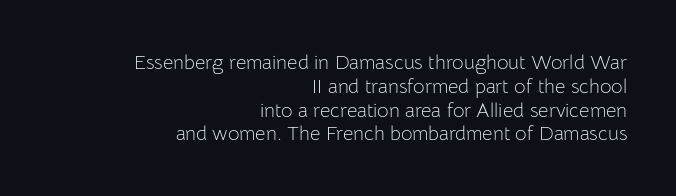
The letterforms sit shoulder to shoulder at normal distance. This sample uses an upright cut, with every glyph sitting square on the baseline. Underlining? Definitely not there. Reading down the block, your eye finds every line finishing at a fixed right position.
